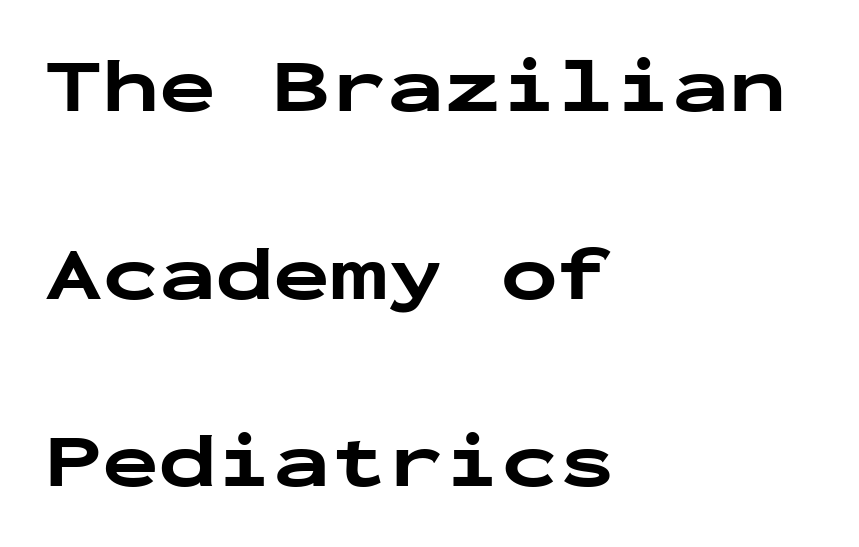
Q: Is the text bold? A: Yes.
Q: Is the text italic (slanted)? A: No, it is upright.
Q: Is the typeface a serif or a sans-serif typeface? A: Sans-serif.
Q: Is the text underlined? A: No.
Q: How is the paragraph aligned? A: Left-aligned.
Q: Is the spacing between letters normal or unusually wide? A: Normal.
Q: Is the spacing between lines tight, normal or loose? A: Loose.
Q: Width (condensed, normal, or wide)? A: Wide.
Q: Stroke contrast? A: Low.
Q: x-height? A: Medium.
Q: Monospaced? A: Yes.
